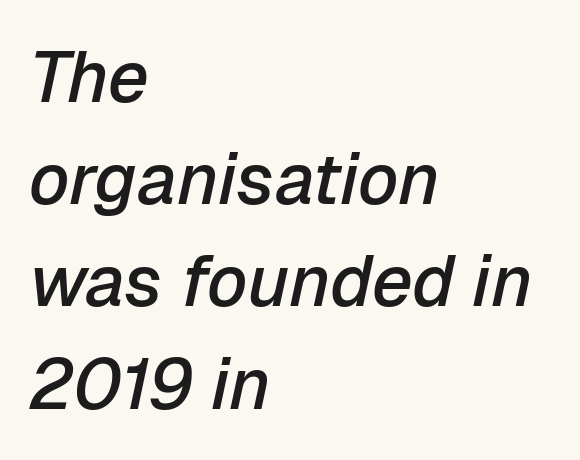
The image shows 72 px semibold type, italic (leaning right); set left-aligned, normal line spacing (1.42x), normal letter spacing, not underlined; low stroke contrast and a medium x-height.
